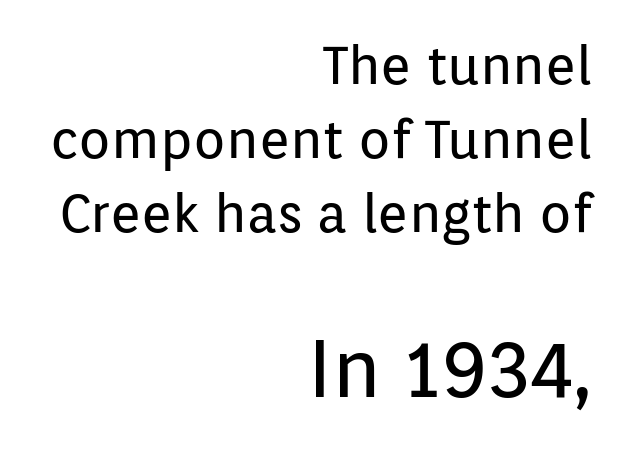
Q: Is the text bold? A: No.
Q: Is the text italic (slanted)? A: No, it is upright.
Q: Is the typeface a serif or a sans-serif typeface? A: Sans-serif.
Q: Is the text underlined? A: No.
Q: How is the paragraph aligned? A: Right-aligned.
Q: Is the spacing between letters normal or unusually wide? A: Normal.
Q: Is the spacing between lines tight, normal or loose? A: Normal.
Q: Which block of text is set in a larger size, the first (top) or the second (bottom)? A: The second (bottom) one.
Q: Width (condensed, normal, or wide)? A: Normal.
Q: Stroke contrast? A: Low.
Q: x-height? A: Medium.
Q: Monospaced? A: No.
